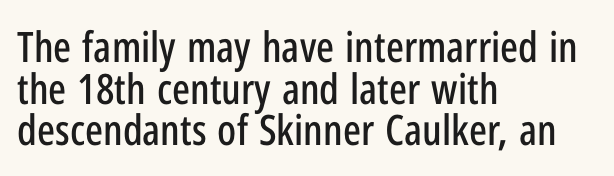
{"serif": "no", "italic": "no", "width": "condensed", "stroke_contrast": "low", "x_height": "medium", "monospaced": "no", "underline": "no", "align": "left", "line_spacing": "tight", "line_spacing_ratio": 0.99, "letter_spacing": "normal", "letter_spacing_em": 0.0, "glyph_px": 42}
